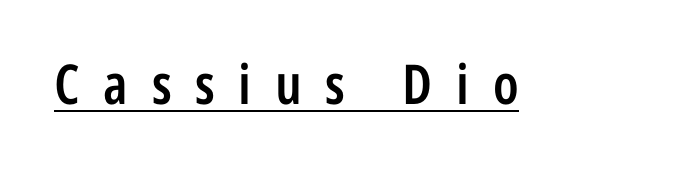
Is the type bold? Partly — it's a semibold, heavier than regular but not fully bold. Ascenders rise straight up at ninety degrees. The glyphs in this specimen are sans serif. The line texture is sparse and dotted thanks to wide tracking. A baseline rule has been typeset under these characters. Think of a printed novel: that variable character pitch is what you see here.
